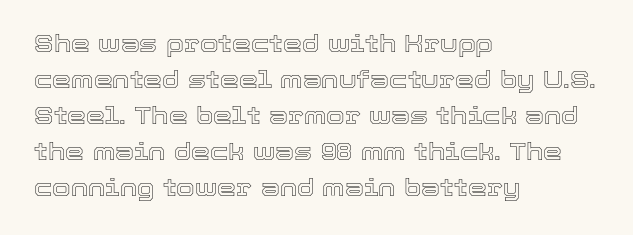
{"italic": "no", "underline": "no", "align": "left", "line_spacing": "normal", "line_spacing_ratio": 1.5, "letter_spacing": "normal", "letter_spacing_em": 0.0, "glyph_px": 24}
